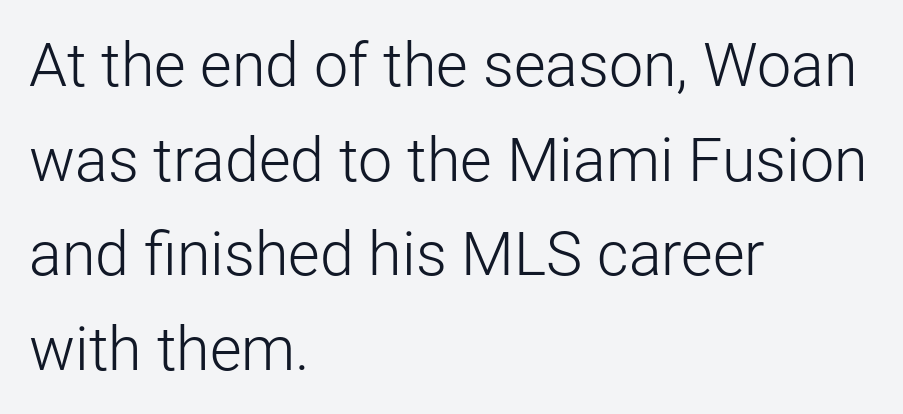
The image shows 61 px light sans-serif type, upright; set left-aligned, normal line spacing (1.55x), normal letter spacing, not underlined; low stroke contrast and a medium x-height.
